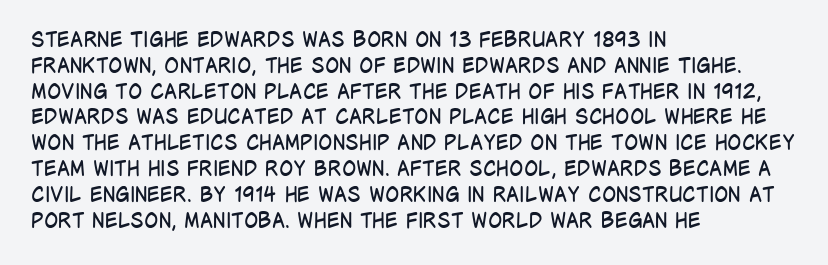
The image shows 21 px text type, upright; set left-aligned, line spacing 1.23x, normal letter spacing, not underlined.
